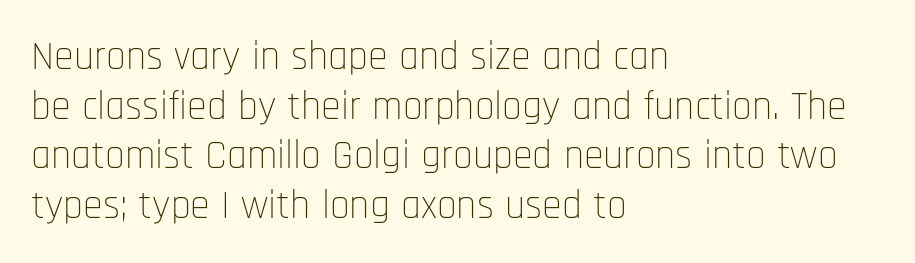
{"serif": "no", "italic": "no", "bold": "no", "weight": "thin", "width": "condensed", "stroke_contrast": "low", "x_height": "large", "monospaced": "no", "underline": "no", "align": "left", "line_spacing_ratio": 1.24, "letter_spacing": "normal", "letter_spacing_em": 0.0, "glyph_px": 40}
